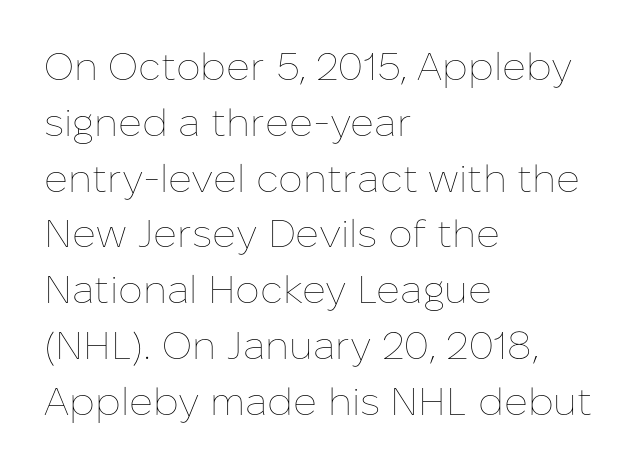
Q: Is the text bold? A: No.
Q: Is the text italic (slanted)? A: No, it is upright.
Q: Is the text underlined? A: No.
Q: How is the paragraph aligned? A: Left-aligned.
Q: Is the spacing between letters normal or unusually wide? A: Normal.
Q: Is the spacing between lines tight, normal or loose? A: Normal.
Q: Width (condensed, normal, or wide)? A: Normal.
Q: Stroke contrast? A: Low.
Q: x-height? A: Medium.
Q: Monospaced? A: No.
